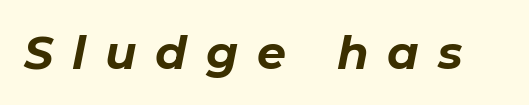
Note the varied advance widths — an 'i' is clearly narrower than an 'm'. Tracking here is generous; glyphs stand well apart from one another. Typographic density is high because the face is bold. The text carries the slant typical of an italic or oblique font.
